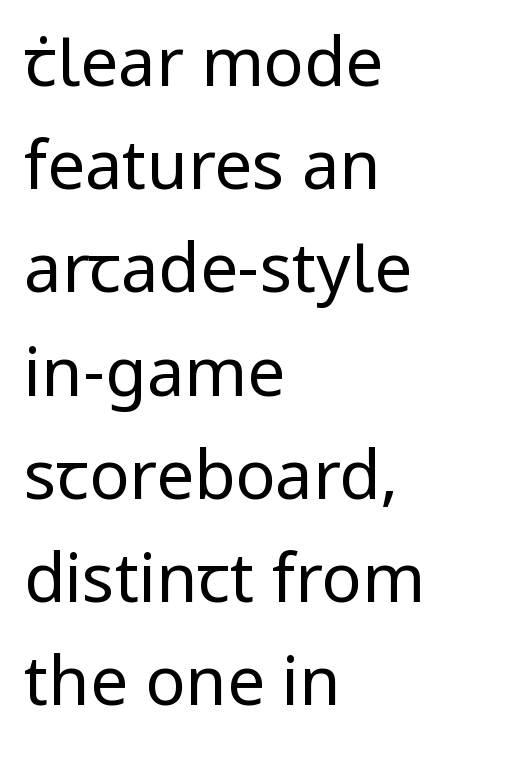
{"serif": "no", "italic": "no", "bold": "no", "weight": "regular", "width": "normal", "stroke_contrast": "low", "x_height": "medium", "monospaced": "no", "underline": "no", "align": "left", "line_spacing": "normal", "line_spacing_ratio": 1.54, "letter_spacing": "normal", "letter_spacing_em": 0.0, "glyph_px": 67}
